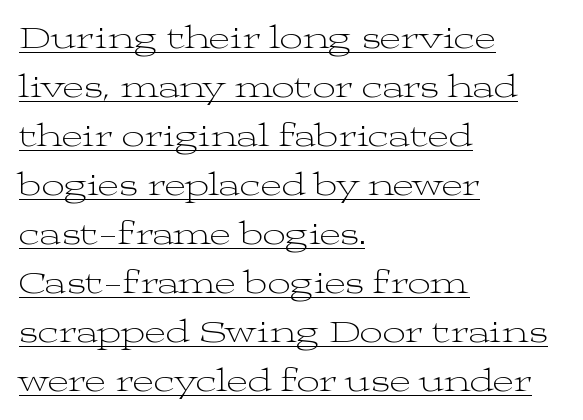
Unlike italic type, these characters show no tilt at all. Note the varied advance widths — an 'i' is clearly narrower than an 'm'. Students, observe: this is what conventionally led text looks like. You can see a thin bar hugging the bottom of the glyphs. Each line starts at the same left margin while the right side varies.
